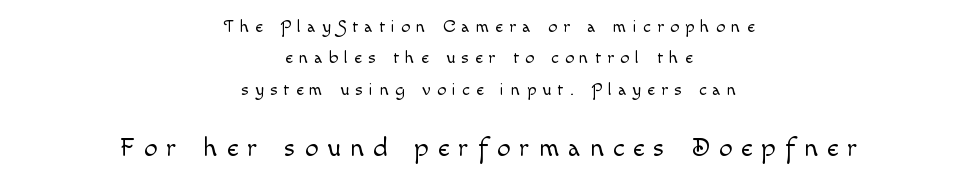
{"italic": "no", "bold": "no", "underline": "no", "align": "center", "line_spacing_ratio": 1.74, "letter_spacing": "wide", "letter_spacing_em": 0.34, "larger_block": "second", "size_ratio": 1.5, "glyph_px": 27}
